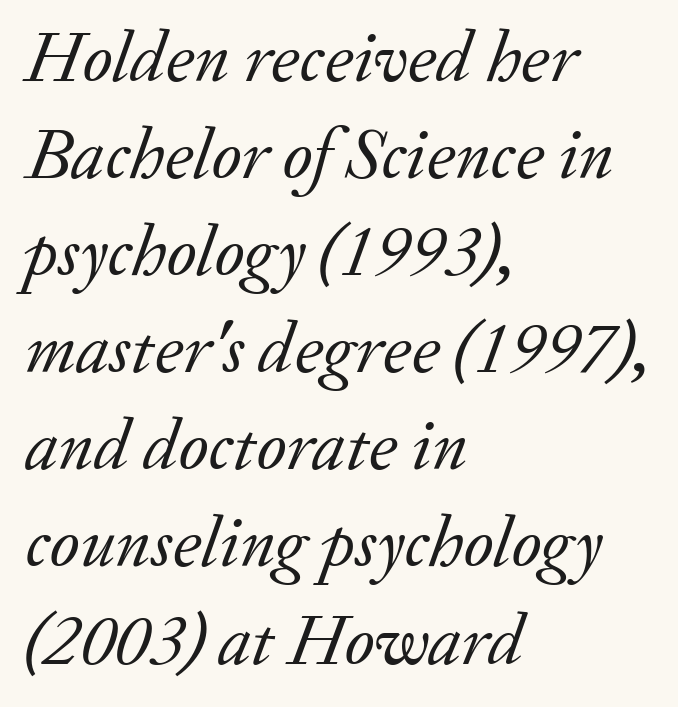
The image shows 73 px regular-weight serif type, italic (leaning right); set left-aligned, normal line spacing (1.33x), normal letter spacing, not underlined; low stroke contrast and a small x-height.
